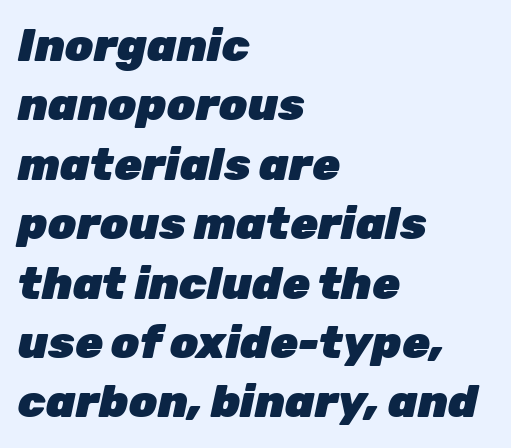
{"italic": "yes", "lean": "right", "slant_degrees": 12, "bold": "yes", "weight": "heavy", "width": "normal", "stroke_contrast": "low", "x_height": "medium", "monospaced": "no", "underline": "no", "align": "left", "line_spacing": "normal", "line_spacing_ratio": 1.32, "letter_spacing": "normal", "letter_spacing_em": 0.0, "glyph_px": 45}
